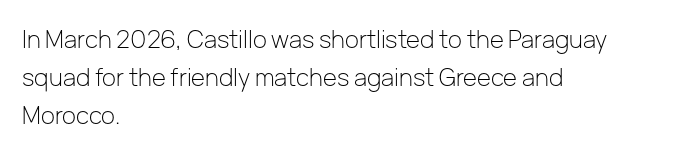
Caption: standard tracking, unaltered. How would I describe the line gaps? Plain and ordinary. Notice how the stems are strictly vertical — no italics here. The typeface has the unassuming heft of standard copy or less. The lines are quadded left.
